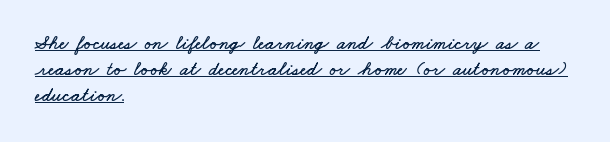
{"underline": "yes", "align": "left", "line_spacing": "normal", "line_spacing_ratio": 1.3, "letter_spacing": "normal", "letter_spacing_em": 0.0, "glyph_px": 20}
